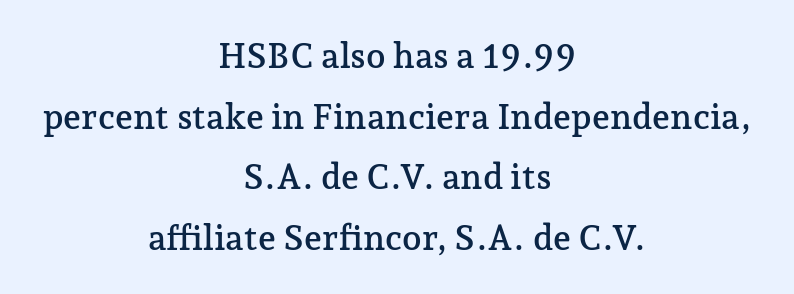
The image shows 35 px serif type, upright; set centered, line spacing 1.73x, normal letter spacing, not underlined; low stroke contrast and a medium x-height.
